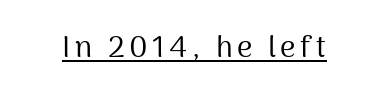
{"serif": "no", "italic": "no", "bold": "no", "weight": "regular", "width": "normal", "stroke_contrast": "medium", "x_height": "medium", "monospaced": "no", "underline": "yes", "glyph_px": 30}
